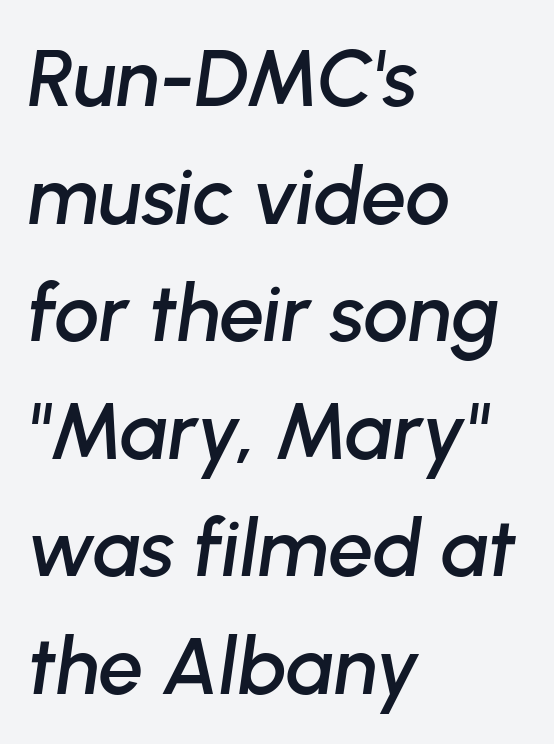
The passage shown is typed in a proportional face where columns would drift. Beneath every word, the page is bare. Honestly, the row spacing looks completely unremarkable. The text carries the slant typical of an italic or oblique font. No extra tracking has been applied to these lines. Each line starts at the same left margin while the right side varies.
